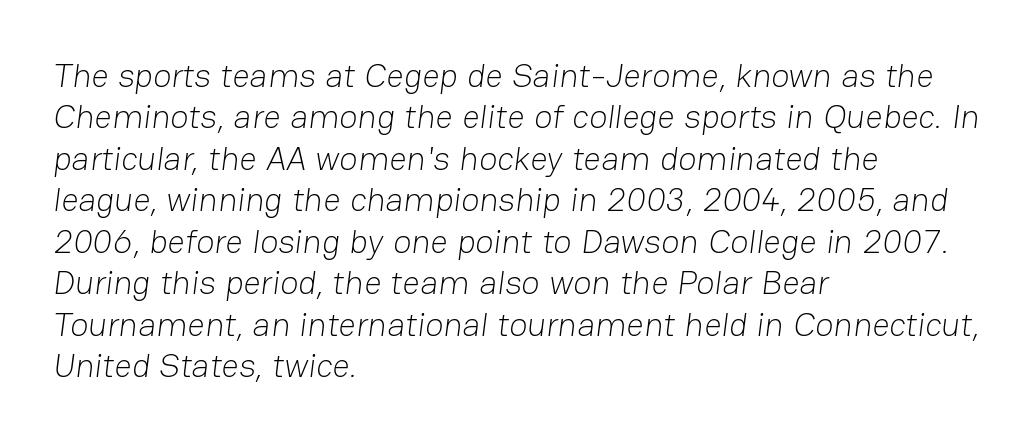
{"serif": "no", "bold": "no", "weight": "light", "width": "normal", "stroke_contrast": "low", "x_height": "medium", "monospaced": "no", "underline": "no", "align": "left", "line_spacing_ratio": 1.22, "letter_spacing": "normal", "letter_spacing_em": 0.0, "glyph_px": 34}
